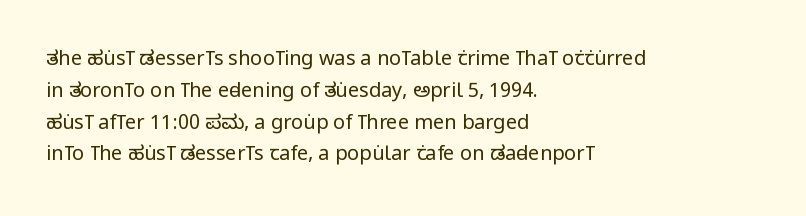
This is not heavy type; no bold has been used. Tracking here is standard; glyphs follow each other at the usual distance. Horizontal bands of white between lines are of average thickness. Underlining? Definitely not there. A student would call this left alignment; a typographer would say flush left, rag right.
